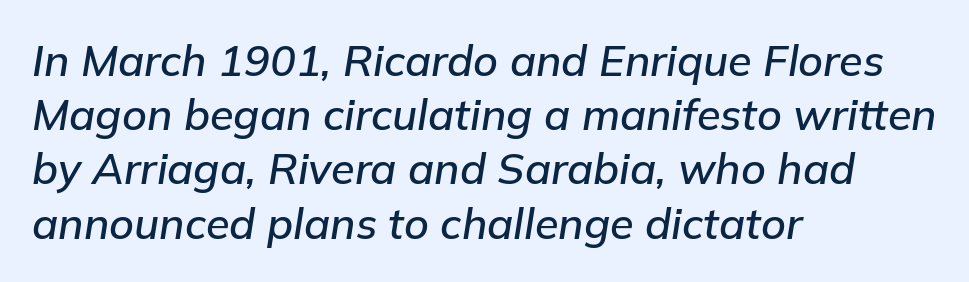
The foot of each line stays bare and open. Note the varied advance widths — an 'i' is clearly narrower than an 'm'. The passage is arranged the way most books set body copy — flush left. The letters sit at their default tracking, neither squeezed nor spread. Evenly set lines give the paragraph a standard silhouette.
